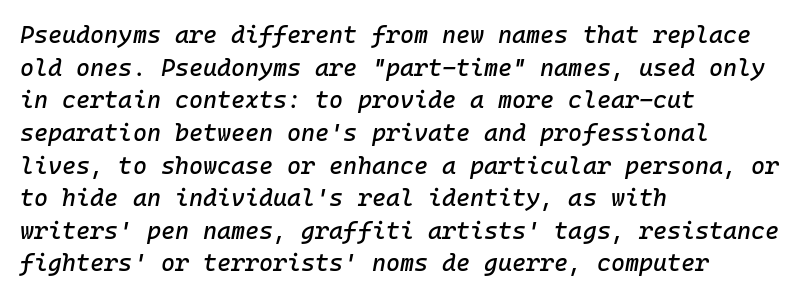
The image shows 24 px text type, italic (leaning right); set left-aligned, normal line spacing (1.36x), normal letter spacing, not underlined.
